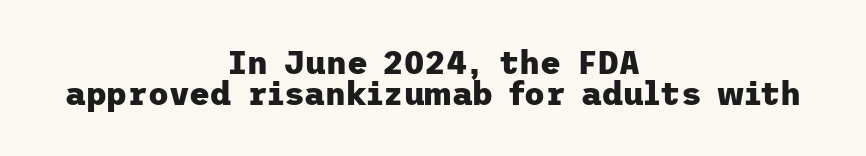
The image shows 32 px heavy sans-serif type, upright; set centered, tight line spacing (0.96x), normal letter spacing, not underlined; low stroke contrast and a medium x-height.
